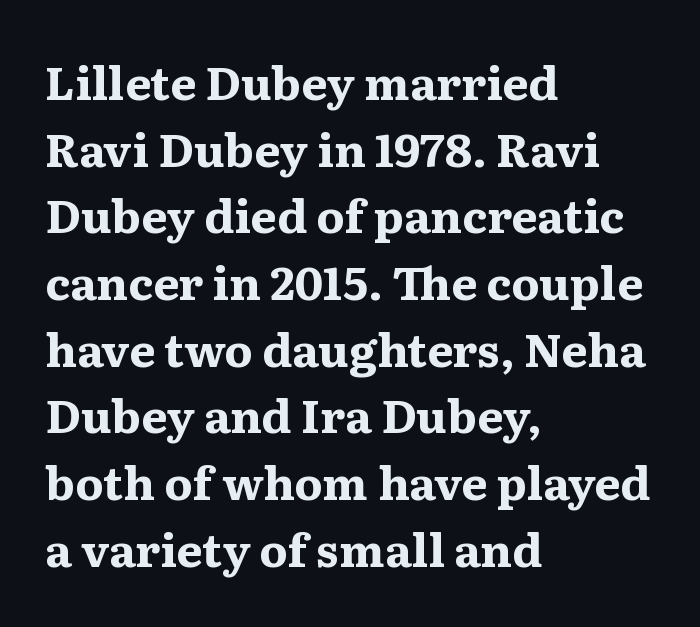
Q: Is the text bold? A: Yes.
Q: Is the text italic (slanted)? A: No, it is upright.
Q: Is the typeface a serif or a sans-serif typeface? A: Serif.
Q: Is the text underlined? A: No.
Q: How is the paragraph aligned? A: Left-aligned.
Q: Is the spacing between letters normal or unusually wide? A: Normal.
Q: Is the spacing between lines tight, normal or loose? A: Normal.
Q: Width (condensed, normal, or wide)? A: Wide.
Q: Stroke contrast? A: Medium.
Q: x-height? A: Medium.
Q: Monospaced? A: No.
